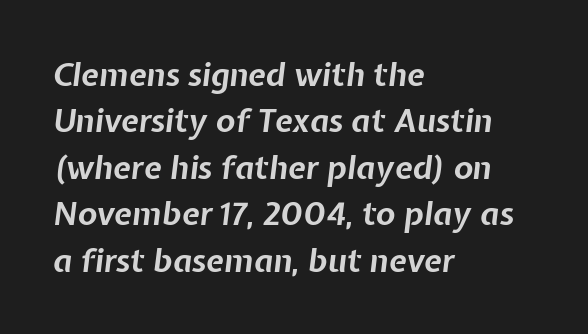
Q: Is the text bold? A: Yes.
Q: Is the text italic (slanted)? A: Yes, it leans right by about 7 degrees.
Q: Is the text underlined? A: No.
Q: How is the paragraph aligned? A: Left-aligned.
Q: Is the spacing between letters normal or unusually wide? A: Normal.
Q: Is the spacing between lines tight, normal or loose? A: Normal.
Q: Width (condensed, normal, or wide)? A: Normal.
Q: Stroke contrast? A: Low.
Q: x-height? A: Medium.
Q: Monospaced? A: No.
